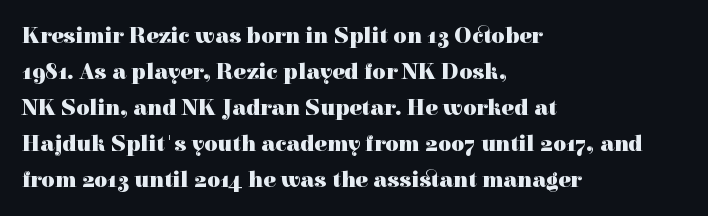
{"italic": "no", "bold": "yes", "underline": "no", "align": "left", "line_spacing": "normal", "line_spacing_ratio": 1.56, "letter_spacing": "normal", "letter_spacing_em": 0.0, "glyph_px": 23}
